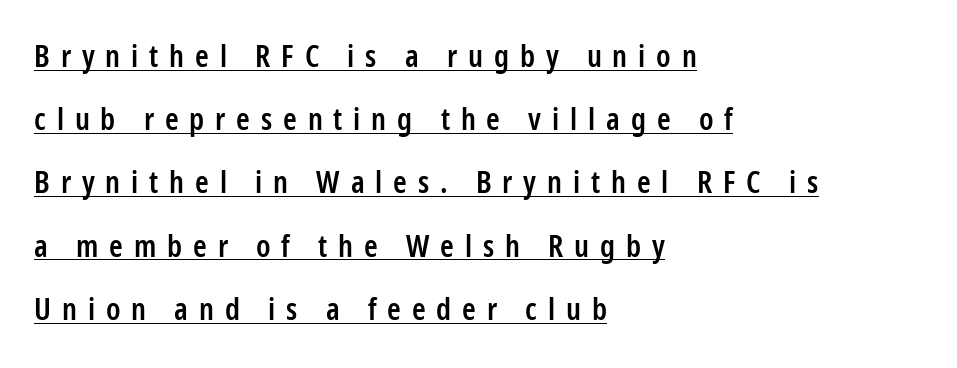
Q: Is the text bold? A: Semi-bold.
Q: Is the text italic (slanted)? A: No, it is upright.
Q: Is the typeface a serif or a sans-serif typeface? A: Sans-serif.
Q: Is the text underlined? A: Yes.
Q: How is the paragraph aligned? A: Left-aligned.
Q: Is the spacing between letters normal or unusually wide? A: Unusually wide.
Q: Is the spacing between lines tight, normal or loose? A: Loose.
Q: Width (condensed, normal, or wide)? A: Condensed.
Q: Stroke contrast? A: Low.
Q: x-height? A: Medium.
Q: Monospaced? A: No.
